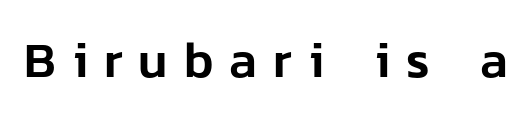
The image shows 50 px sans-serif type, upright; set unusually wide letter spacing (+0.32 em), not underlined; low stroke contrast and a medium x-height.
